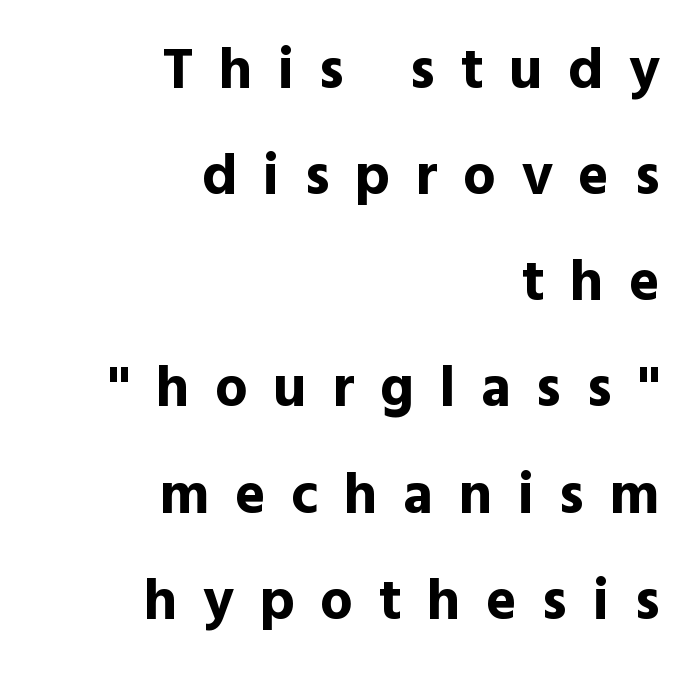
The image shows 58 px bold sans-serif type, upright; set right-aligned, line spacing 1.83x, unusually wide letter spacing (+0.44 em), not underlined; a medium x-height.
